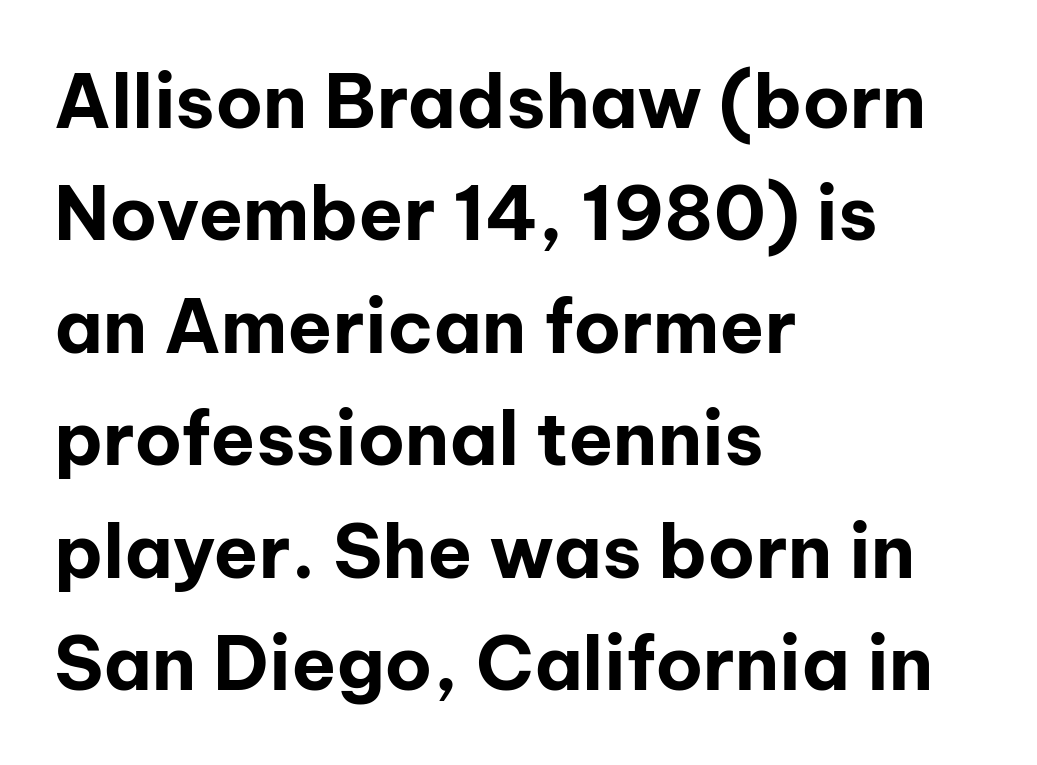
The characters look thick and weighty, a clear bold. Notice how the stems are strictly vertical — no italics here. Quick note: underline off. These lines keep a tight, regular rhythm from letter to letter. Is this a fixed-width face? No — the glyphs have proportional, varying widths.
